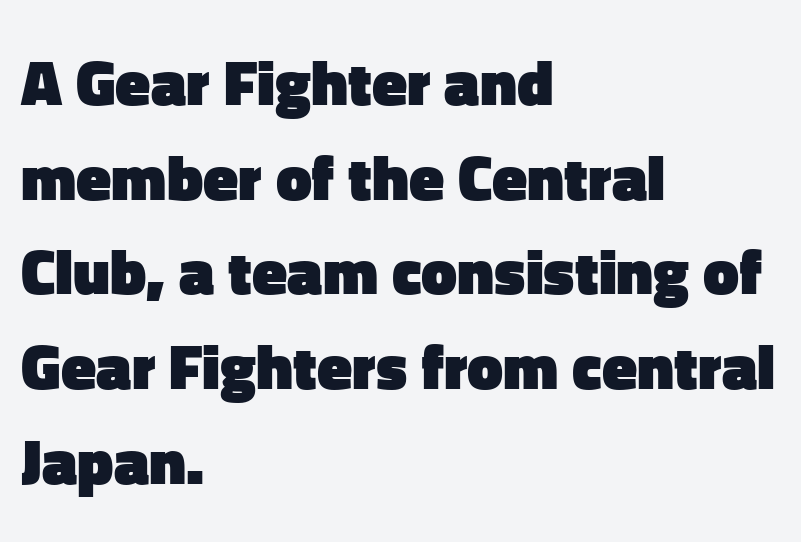
The image shows 64 px heavy sans-serif type, upright; set left-aligned, normal line spacing (1.48x), normal letter spacing, not underlined; low stroke contrast and a medium x-height.
